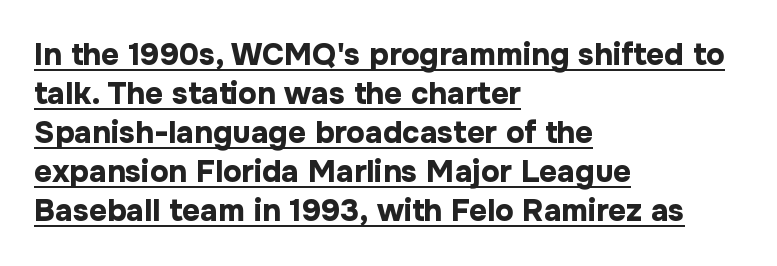
A typesetter would call this proportional, since set widths differ per character. Nothing sits at the stroke ends, so this counts as sans-serif. Summary of weight: heavy, a full bold. The string is rendered with underlining switched on.
